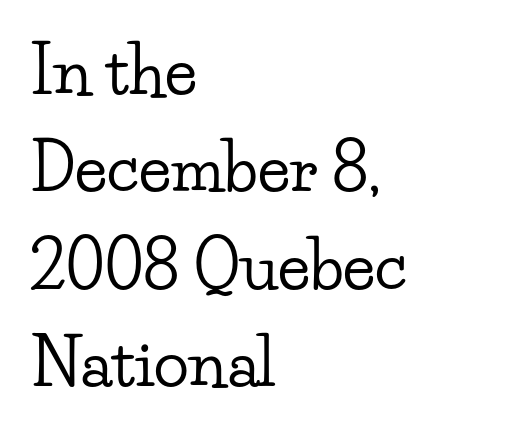
The image shows 65 px wide serif type, upright; set left-aligned, normal line spacing (1.5x), normal letter spacing, not underlined; low stroke contrast and a small x-height.
